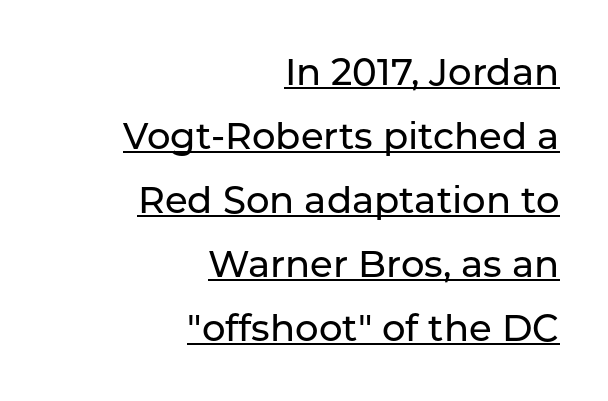
Q: Is the text italic (slanted)? A: No, it is upright.
Q: Is the typeface a serif or a sans-serif typeface? A: Sans-serif.
Q: Is the text underlined? A: Yes.
Q: How is the paragraph aligned? A: Right-aligned.
Q: Is the spacing between letters normal or unusually wide? A: Normal.
Q: Width (condensed, normal, or wide)? A: Normal.
Q: Stroke contrast? A: Low.
Q: x-height? A: Medium.
Q: Monospaced? A: No.
